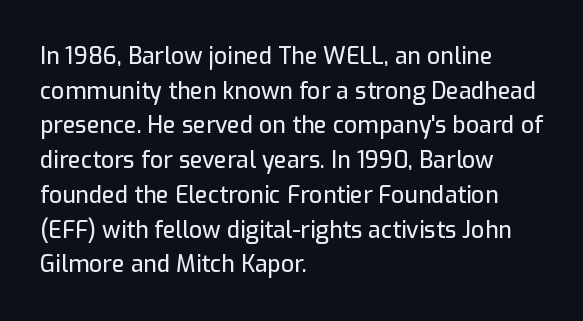
Q: Is the text italic (slanted)? A: No, it is upright.
Q: Is the text underlined? A: No.
Q: How is the paragraph aligned? A: Left-aligned.
Q: Is the spacing between letters normal or unusually wide? A: Normal.
Q: Is the spacing between lines tight, normal or loose? A: Normal.
